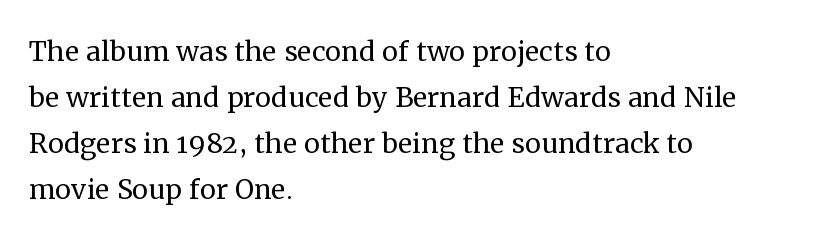
{"serif": "yes", "italic": "no", "bold": "no", "weight": "regular", "width": "normal", "stroke_contrast": "medium", "x_height": "medium", "monospaced": "no", "underline": "no", "align": "left", "line_spacing": "normal", "line_spacing_ratio": 1.28, "letter_spacing": "normal", "letter_spacing_em": 0.0, "glyph_px": 36}
